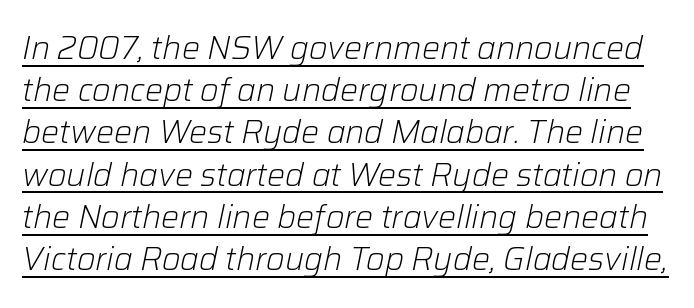
Stems here are at most as thick as an everyday book face. These lines keep a tight, regular rhythm from letter to letter. Honestly, the underline is the first thing you notice here. These lines are rendered in a variable-pitch font. Quick note: italic. The space between consecutive lines is moderate.
